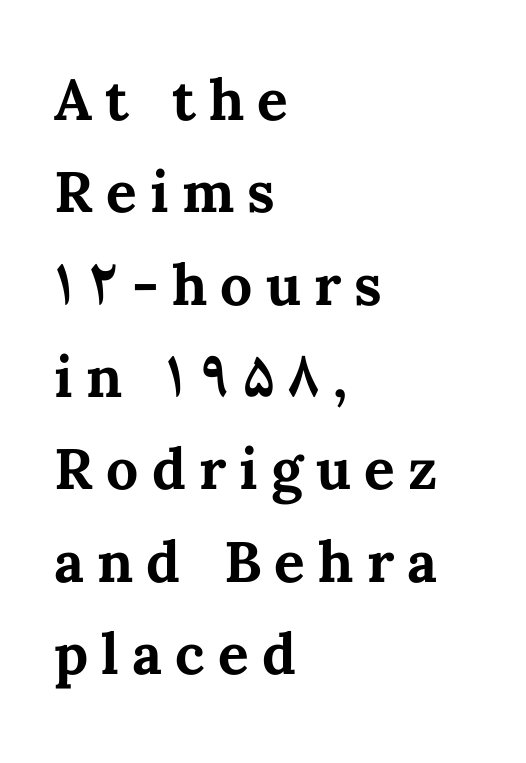
{"italic": "no", "bold": "yes", "weight": "bold", "width": "normal", "stroke_contrast": "medium", "x_height": "medium", "monospaced": "no", "underline": "no", "align": "left", "line_spacing": "normal", "line_spacing_ratio": 1.62, "letter_spacing": "wide", "letter_spacing_em": 0.23, "glyph_px": 57}
